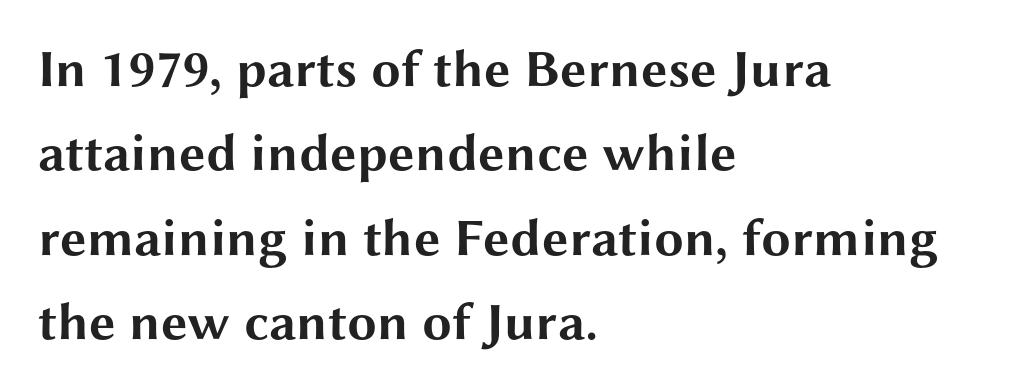
{"serif": "no", "italic": "no", "bold": "yes", "weight": "bold", "width": "wide", "stroke_contrast": "medium", "x_height": "medium", "monospaced": "no", "underline": "no", "align": "left", "line_spacing": "normal", "line_spacing_ratio": 1.59, "letter_spacing": "normal", "letter_spacing_em": 0.0, "glyph_px": 53}
